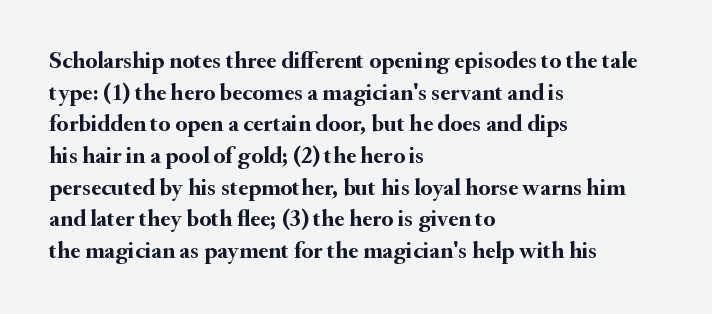
Q: Is the text bold? A: Yes.
Q: Is the text italic (slanted)? A: No, it is upright.
Q: Is the text underlined? A: No.
Q: How is the paragraph aligned? A: Left-aligned.
Q: Is the spacing between letters normal or unusually wide? A: Normal.
Q: Is the spacing between lines tight, normal or loose? A: Normal.
